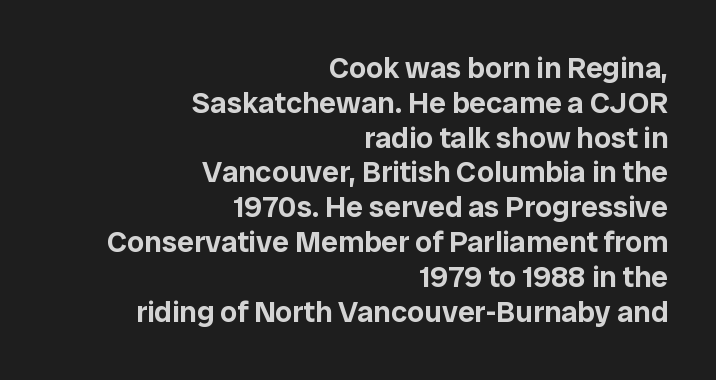
{"serif": "no", "italic": "no", "width": "normal", "stroke_contrast": "low", "x_height": "medium", "monospaced": "no", "underline": "no", "align": "right", "line_spacing_ratio": 1.16, "letter_spacing": "normal", "letter_spacing_em": 0.0, "glyph_px": 30}
